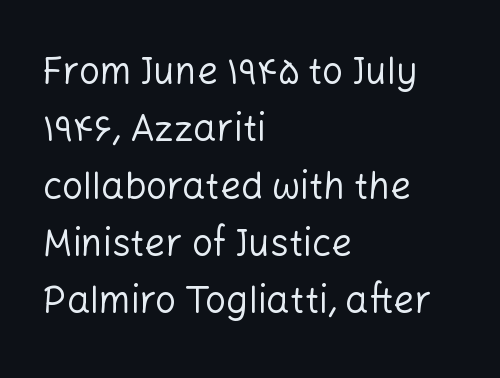
The image shows 37 px regular-weight sans-serif type, upright; set left-aligned, normal line spacing (1.55x), normal letter spacing, not underlined; low stroke contrast and a medium x-height.
